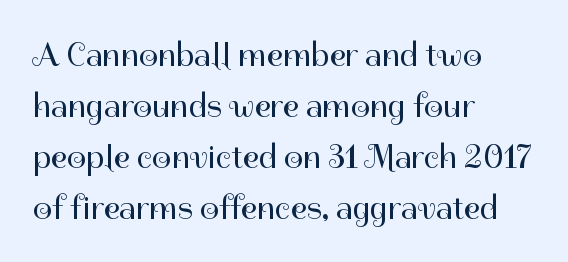
Q: Is the text bold? A: No.
Q: Is the text italic (slanted)? A: No, it is upright.
Q: Is the typeface a serif or a sans-serif typeface? A: Sans-serif.
Q: Is the text underlined? A: No.
Q: How is the paragraph aligned? A: Left-aligned.
Q: Is the spacing between letters normal or unusually wide? A: Normal.
Q: Is the spacing between lines tight, normal or loose? A: Normal.
Q: Width (condensed, normal, or wide)? A: Normal.
Q: Stroke contrast? A: High.
Q: x-height? A: Medium.
Q: Monospaced? A: No.
